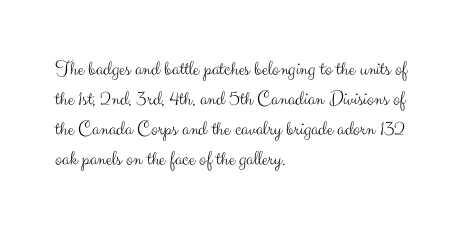
{"bold": "no", "underline": "no", "align": "left", "line_spacing": "normal", "line_spacing_ratio": 1.43, "letter_spacing": "normal", "letter_spacing_em": 0.0, "glyph_px": 21}
